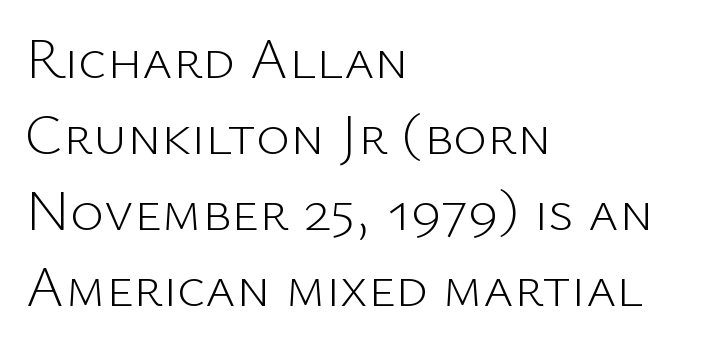
Q: Is the text bold? A: No.
Q: Is the text italic (slanted)? A: No, it is upright.
Q: Is the typeface a serif or a sans-serif typeface? A: Sans-serif.
Q: Is the text underlined? A: No.
Q: How is the paragraph aligned? A: Left-aligned.
Q: Is the spacing between letters normal or unusually wide? A: Normal.
Q: Is the spacing between lines tight, normal or loose? A: Normal.
Q: Width (condensed, normal, or wide)? A: Normal.
Q: Stroke contrast? A: Low.
Q: x-height? A: Medium.
Q: Monospaced? A: No.
